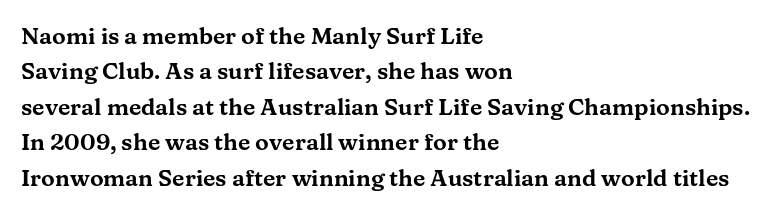
Q: Is the text italic (slanted)? A: No, it is upright.
Q: Is the text underlined? A: No.
Q: How is the paragraph aligned? A: Left-aligned.
Q: Is the spacing between letters normal or unusually wide? A: Normal.
Q: Is the spacing between lines tight, normal or loose? A: Normal.
